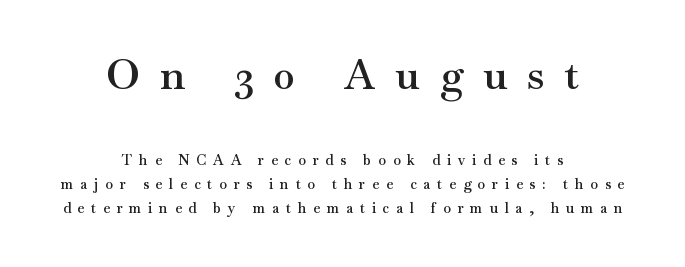
Q: Is the text bold? A: Semi-bold.
Q: Is the text italic (slanted)? A: No, it is upright.
Q: Is the typeface a serif or a sans-serif typeface? A: Serif.
Q: Is the text underlined? A: No.
Q: How is the paragraph aligned? A: Centered.
Q: Is the spacing between letters normal or unusually wide? A: Unusually wide.
Q: Which block of text is set in a larger size, the first (top) or the second (bottom)? A: The first (top) one.
Q: Width (condensed, normal, or wide)? A: Wide.
Q: Stroke contrast? A: Medium.
Q: x-height? A: Small.
Q: Monospaced? A: No.
